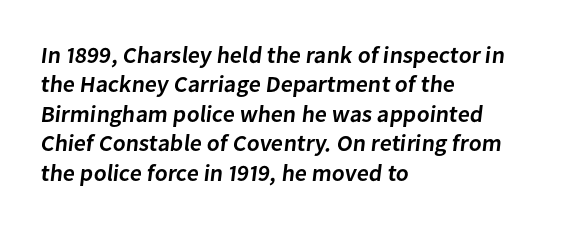
Q: Is the text bold? A: Semi-bold.
Q: Is the text underlined? A: No.
Q: How is the paragraph aligned? A: Left-aligned.
Q: Is the spacing between letters normal or unusually wide? A: Normal.
Q: Is the spacing between lines tight, normal or loose? A: Normal.
